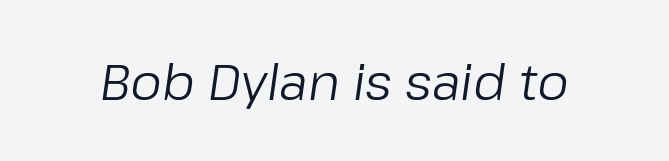
The image shows 50 px regular-weight type, italic (leaning right); set normal letter spacing, not underlined; low stroke contrast and a medium x-height.
